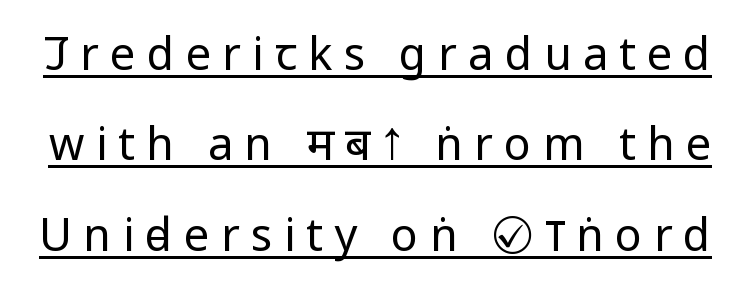
{"serif": "no", "italic": "no", "bold": "no", "weight": "regular", "width": "condensed", "stroke_contrast": "low", "x_height": "large", "monospaced": "no", "underline": "yes", "line_spacing": "loose", "line_spacing_ratio": 2.01, "letter_spacing": "wide", "letter_spacing_em": 0.25, "glyph_px": 45}
